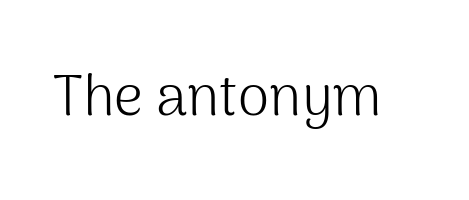
Between one letter and the next there's only the usual sliver of space. Ordinary non-slanted type is in use. A typesetter would call this proportional, since set widths differ per character. The strokes are not fattened; the text isn't bold. Lines of text with bare space underneath.
